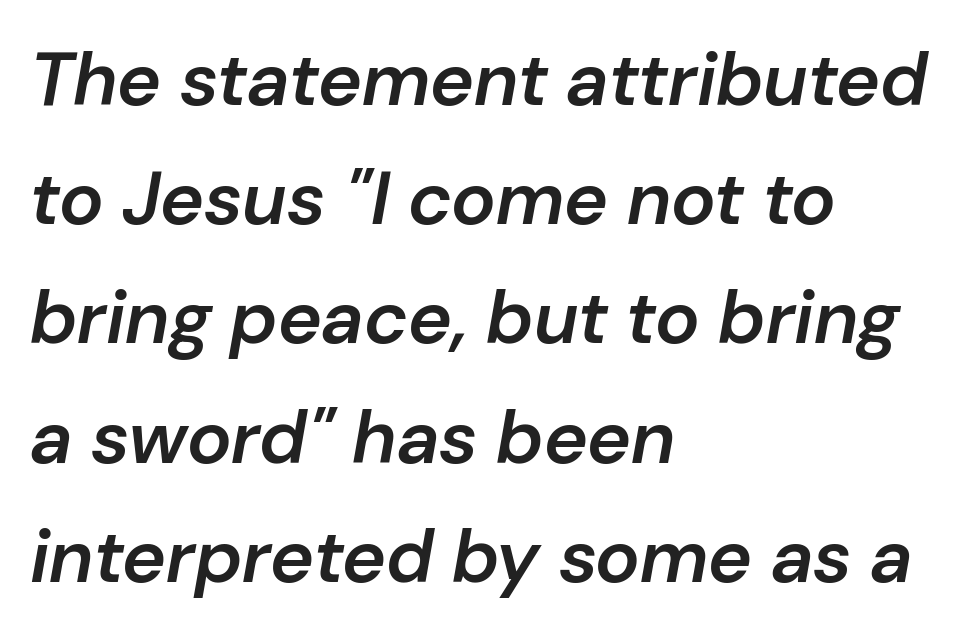
{"italic": "yes", "lean": "right", "slant_degrees": 10, "bold": "semi", "weight": "semibold", "width": "normal", "stroke_contrast": "low", "x_height": "medium", "monospaced": "no", "underline": "no", "align": "left", "line_spacing": "normal", "line_spacing_ratio": 1.59, "letter_spacing": "normal", "letter_spacing_em": 0.0, "glyph_px": 75}
